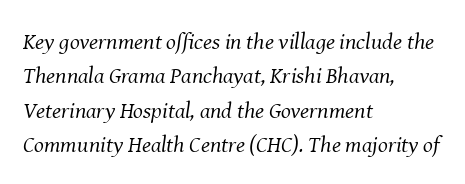
Weight: not bold — regular or lighter. The face used here has a pronounced slope to its letters. Words appear dense and cohesive because spacing is normal. The leading is moderate, giving the passage an even texture. These lines are set flush left with a ragged right edge.
